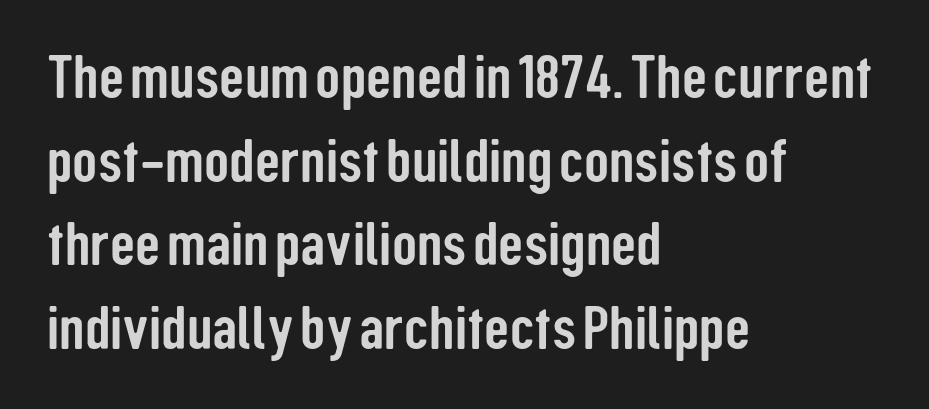
Q: Is the text italic (slanted)? A: No, it is upright.
Q: Is the typeface a serif or a sans-serif typeface? A: Sans-serif.
Q: Is the text underlined? A: No.
Q: How is the paragraph aligned? A: Left-aligned.
Q: Is the spacing between letters normal or unusually wide? A: Normal.
Q: Is the spacing between lines tight, normal or loose? A: Normal.
Q: Width (condensed, normal, or wide)? A: Condensed.
Q: Stroke contrast? A: Low.
Q: x-height? A: Medium.
Q: Monospaced? A: No.
